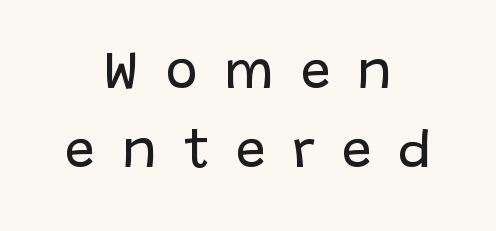
The image shows 54 px regular-weight sans-serif type, upright; set centered, normal line spacing (1.47x), unusually wide letter spacing (+0.49 em), not underlined; low stroke contrast and a large x-height.
